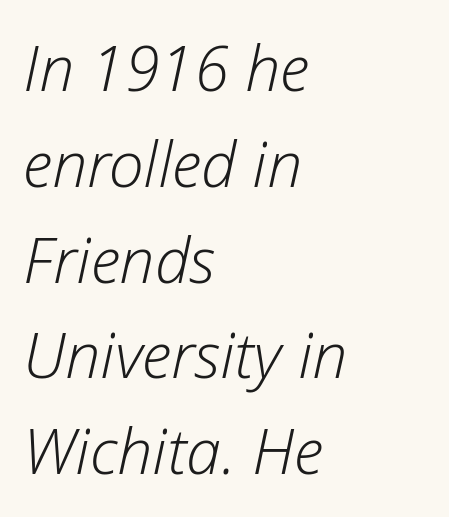
The image shows 63 px light type, italic (leaning right); set left-aligned, normal line spacing (1.52x), normal letter spacing, not underlined; low stroke contrast and a medium x-height.
